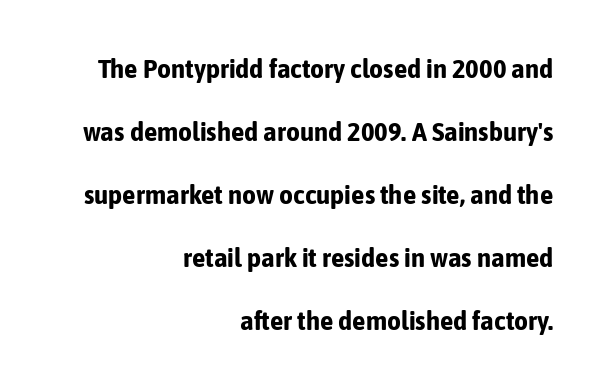
{"italic": "no", "bold": "yes", "underline": "no", "align": "right", "line_spacing": "loose", "line_spacing_ratio": 2.33, "letter_spacing": "normal", "letter_spacing_em": 0.0, "glyph_px": 27}
